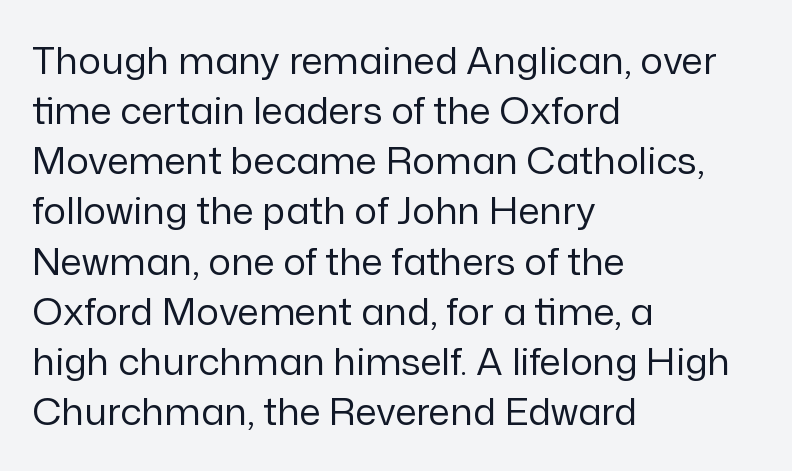
Q: Is the text bold? A: No.
Q: Is the text italic (slanted)? A: No, it is upright.
Q: Is the typeface a serif or a sans-serif typeface? A: Sans-serif.
Q: Is the text underlined? A: No.
Q: How is the paragraph aligned? A: Left-aligned.
Q: Is the spacing between letters normal or unusually wide? A: Normal.
Q: Is the spacing between lines tight, normal or loose? A: Normal.
Q: Width (condensed, normal, or wide)? A: Normal.
Q: Stroke contrast? A: Low.
Q: x-height? A: Medium.
Q: Monospaced? A: No.
